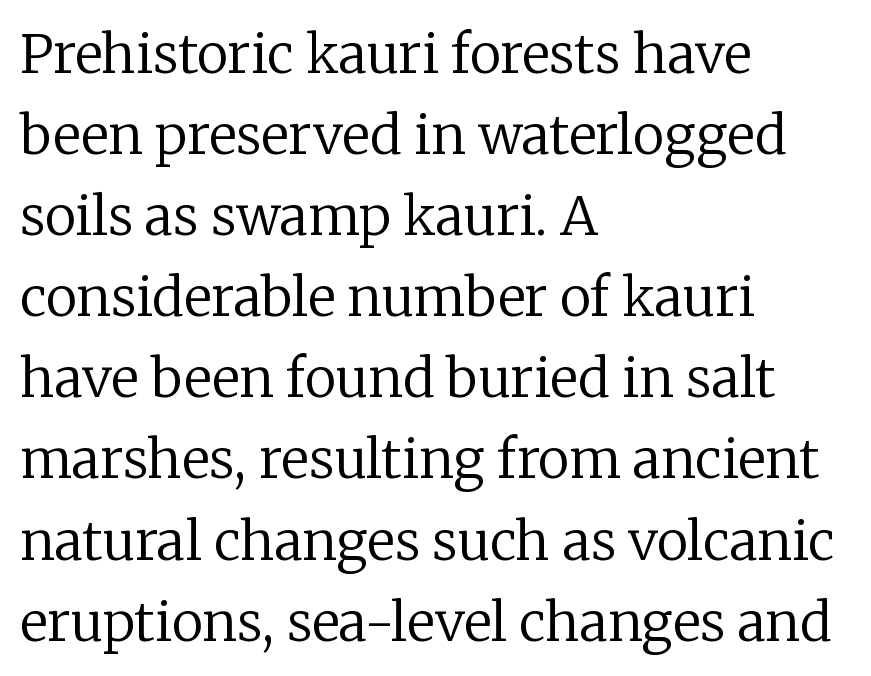
{"serif": "yes", "italic": "no", "bold": "no", "weight": "regular", "width": "normal", "stroke_contrast": "low", "x_height": "medium", "monospaced": "no", "underline": "no", "align": "left", "line_spacing": "normal", "line_spacing_ratio": 1.53, "letter_spacing": "normal", "letter_spacing_em": 0.0, "glyph_px": 53}
